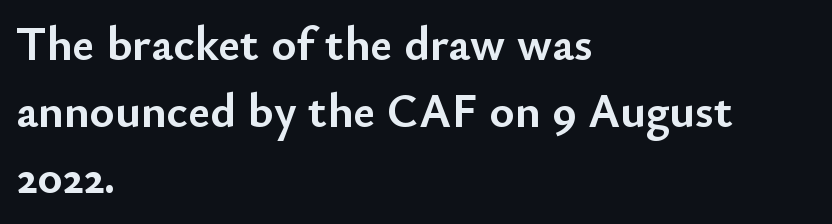
The image shows 48 px semibold sans-serif type, upright; set left-aligned, normal line spacing (1.39x), normal letter spacing, not underlined; low stroke contrast and a small x-height.
